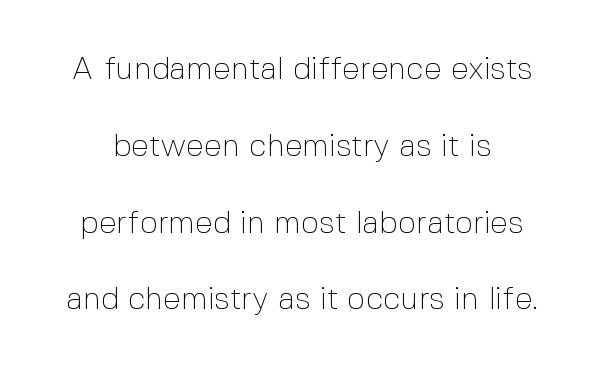
Compared with typical paragraphs, the rows here are farther apart. Quick note: underline off. The characters display no serif detailing; their extremities are plain. The rendering uses natural spacing where letterforms have individual widths.
